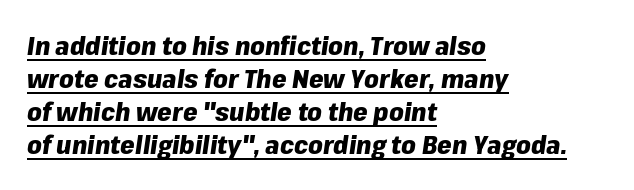
The image shows 26 px bold type, italic (leaning right); set left-aligned, normal line spacing (1.27x), normal letter spacing, underlined.
